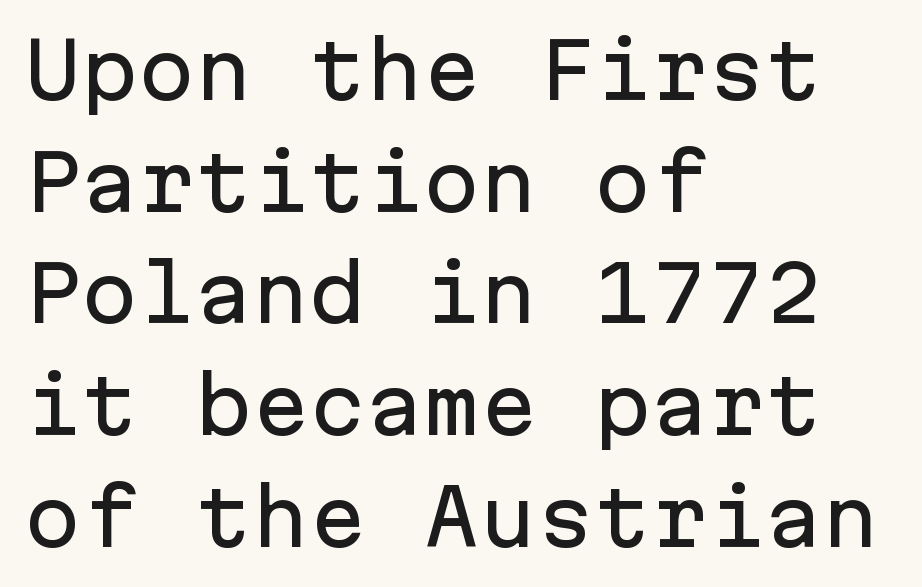
Q: Is the text italic (slanted)? A: No, it is upright.
Q: Is the typeface a serif or a sans-serif typeface? A: Sans-serif.
Q: Is the text underlined? A: No.
Q: How is the paragraph aligned? A: Left-aligned.
Q: Is the spacing between letters normal or unusually wide? A: Normal.
Q: Is the spacing between lines tight, normal or loose? A: Normal.
Q: Width (condensed, normal, or wide)? A: Normal.
Q: Stroke contrast? A: Low.
Q: x-height? A: Medium.
Q: Monospaced? A: Yes.
